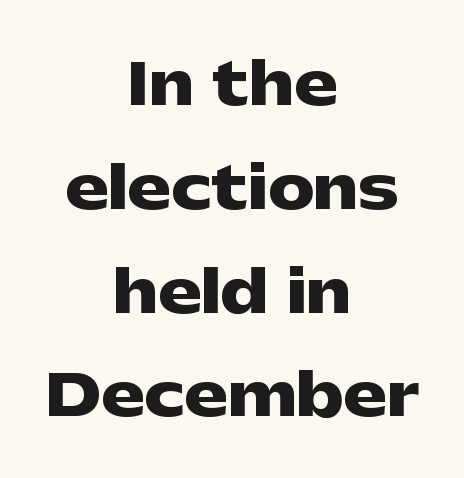
{"serif": "no", "italic": "no", "bold": "yes", "weight": "heavy", "width": "wide", "stroke_contrast": "low", "x_height": "medium", "monospaced": "no", "underline": "no", "align": "center", "line_spacing_ratio": 1.79, "letter_spacing": "normal", "letter_spacing_em": 0.0, "glyph_px": 58}
